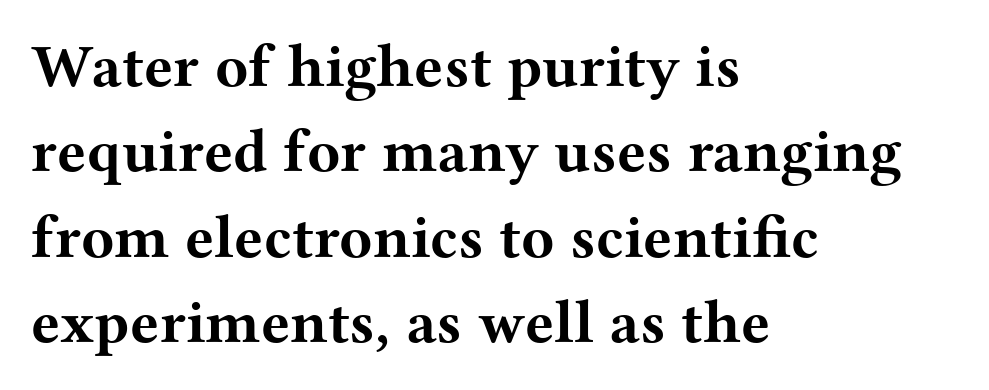
The image shows 61 px bold, wide serif type, upright; set left-aligned, normal line spacing (1.4x), normal letter spacing, not underlined; medium stroke contrast and a medium x-height.
